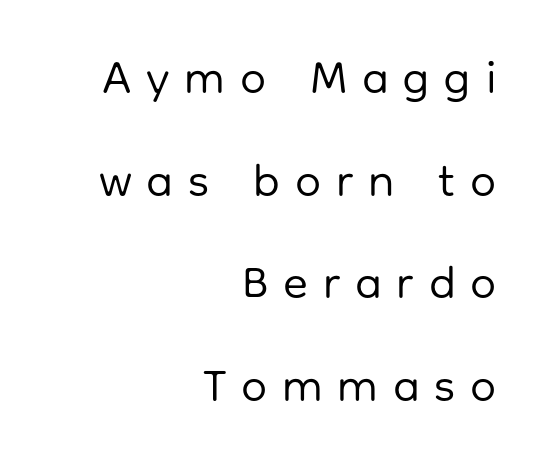
{"serif": "no", "italic": "no", "bold": "no", "weight": "regular", "width": "normal", "stroke_contrast": "low", "x_height": "medium", "monospaced": "no", "underline": "no", "align": "right", "line_spacing": "loose", "line_spacing_ratio": 2.23, "letter_spacing": "wide", "letter_spacing_em": 0.32, "glyph_px": 46}
